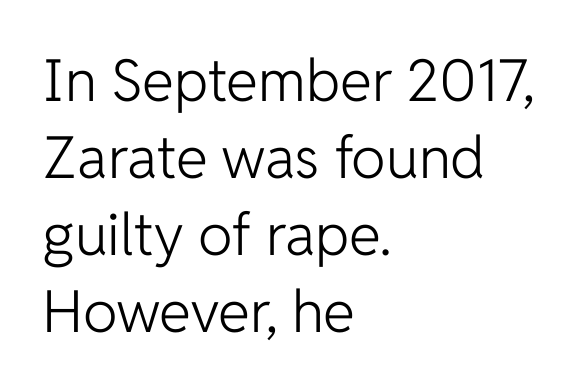
Successive baselines arrive at the customary interval. Tracking here is standard; glyphs follow each other at the usual distance. You can tell from the bare stems that sans-serif type was used. The letters stand upright; this is a roman face.
